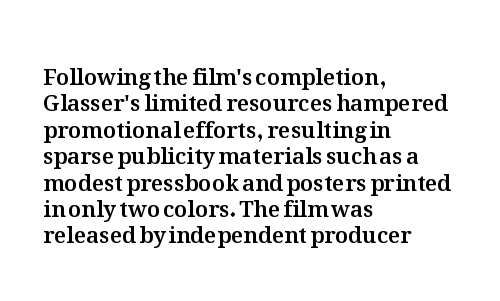
The image shows 22 px text type, upright; set left-aligned, line spacing 1.2x, normal letter spacing, not underlined.
